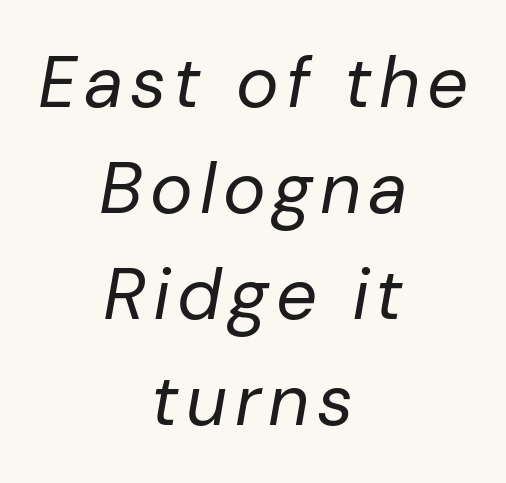
{"italic": "yes", "lean": "right", "slant_degrees": 10, "bold": "no", "weight": "regular", "width": "normal", "stroke_contrast": "low", "x_height": "medium", "monospaced": "no", "underline": "no", "align": "center", "line_spacing": "normal", "line_spacing_ratio": 1.47, "glyph_px": 72}
